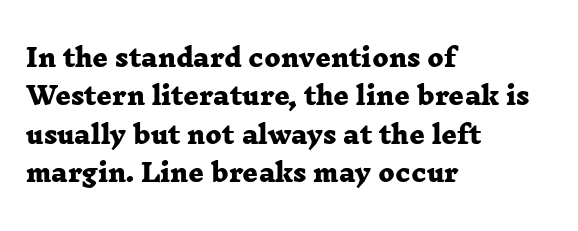
Q: Is the text bold? A: Yes.
Q: Is the text underlined? A: No.
Q: How is the paragraph aligned? A: Left-aligned.
Q: Is the spacing between letters normal or unusually wide? A: Normal.
Q: Is the spacing between lines tight, normal or loose? A: Normal.
